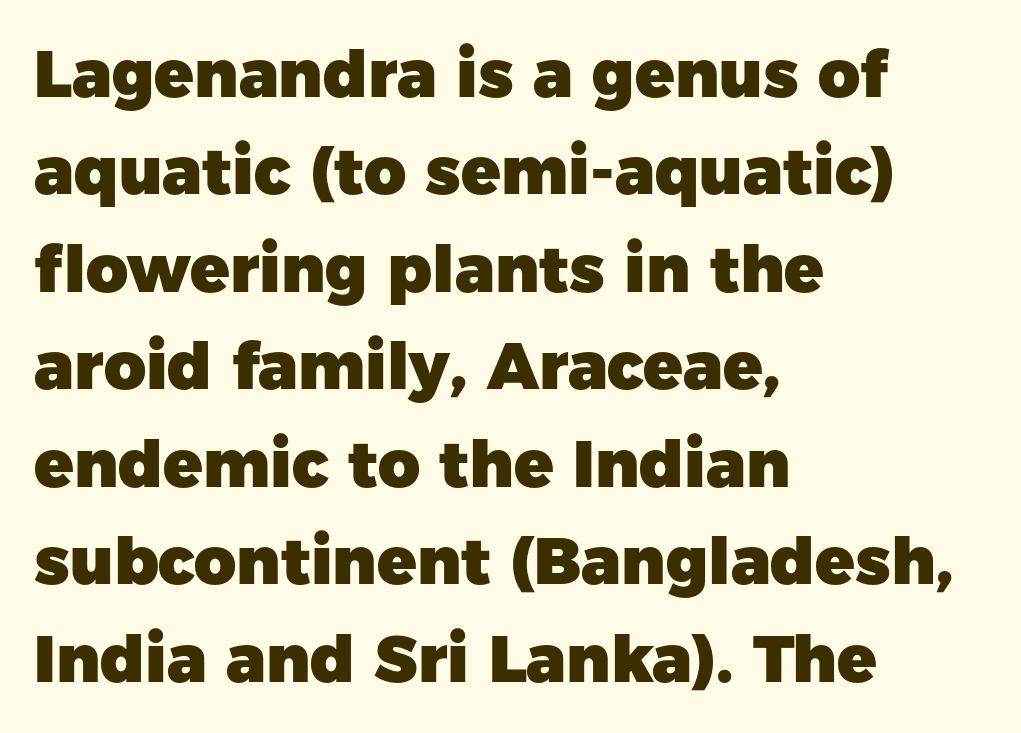
Q: Is the text bold? A: Yes.
Q: Is the text italic (slanted)? A: No, it is upright.
Q: Is the typeface a serif or a sans-serif typeface? A: Sans-serif.
Q: Is the text underlined? A: No.
Q: How is the paragraph aligned? A: Left-aligned.
Q: Is the spacing between letters normal or unusually wide? A: Normal.
Q: Is the spacing between lines tight, normal or loose? A: Normal.
Q: Width (condensed, normal, or wide)? A: Normal.
Q: Stroke contrast? A: Low.
Q: x-height? A: Medium.
Q: Monospaced? A: No.
